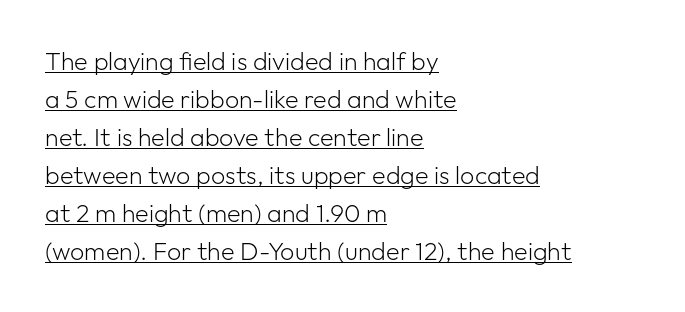
The image shows 25 px text type, upright; set left-aligned, normal line spacing (1.52x), normal letter spacing, underlined.
